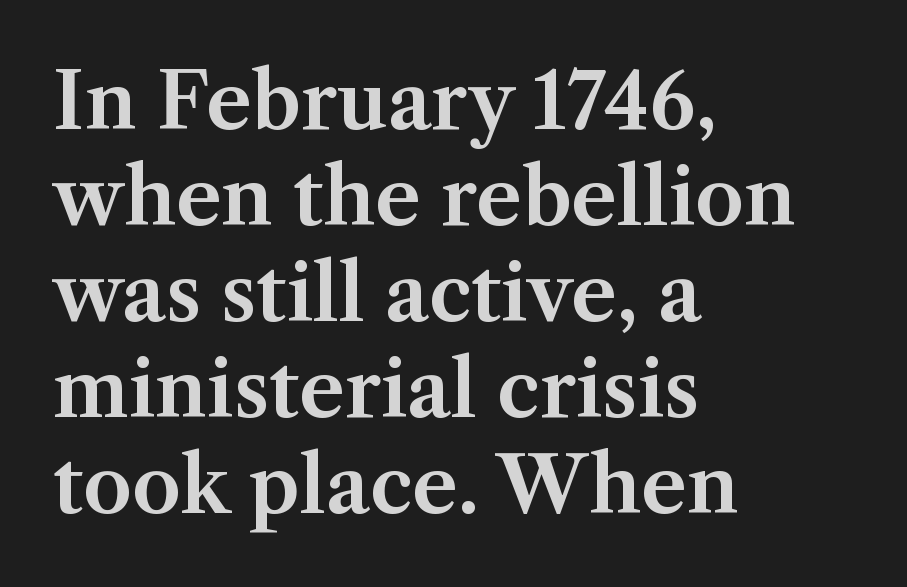
{"serif": "yes", "italic": "no", "width": "normal", "stroke_contrast": "medium", "x_height": "medium", "monospaced": "no", "underline": "no", "align": "left", "line_spacing_ratio": 1.23, "letter_spacing": "normal", "letter_spacing_em": 0.0, "glyph_px": 78}
